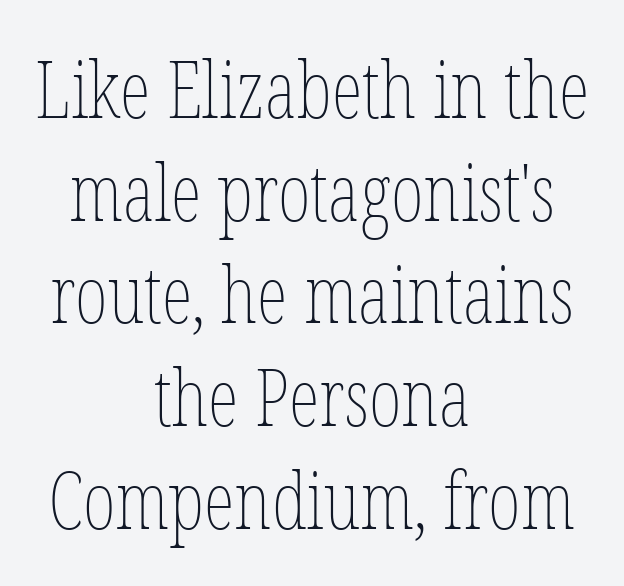
{"italic": "no", "bold": "no", "weight": "thin", "width": "condensed", "stroke_contrast": "low", "x_height": "medium", "monospaced": "no", "underline": "no", "align": "center", "line_spacing": "normal", "line_spacing_ratio": 1.3, "letter_spacing": "normal", "letter_spacing_em": 0.0, "glyph_px": 79}
